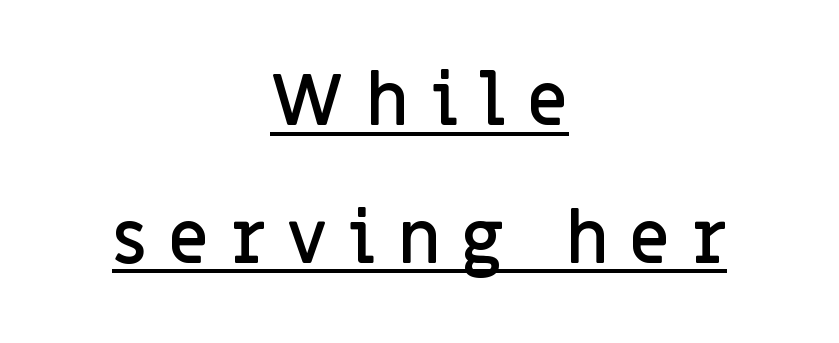
{"serif": "no", "italic": "no", "bold": "semi", "weight": "semibold", "width": "normal", "stroke_contrast": "low", "x_height": "large", "monospaced": "no", "underline": "yes", "align": "center", "line_spacing": "loose", "line_spacing_ratio": 1.91, "letter_spacing": "wide", "letter_spacing_em": 0.29, "glyph_px": 72}
